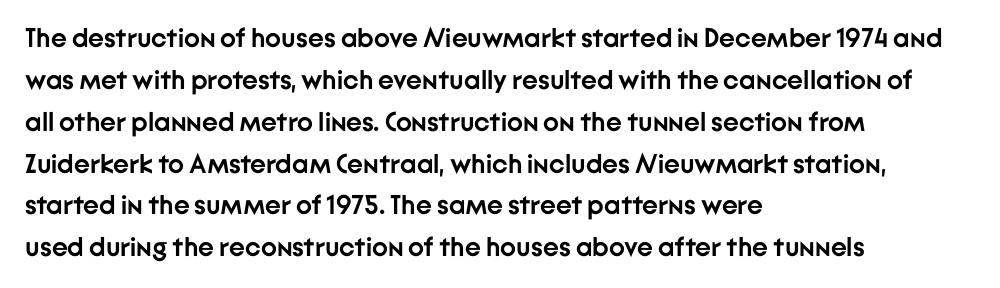
The face used here has the dense, thick strokes of a bold. Students, observe: this is what conventionally led text looks like. Notice how the stems are strictly vertical — no italics here. The setting favours the left margin, as ordinary paragraphs usually do.
